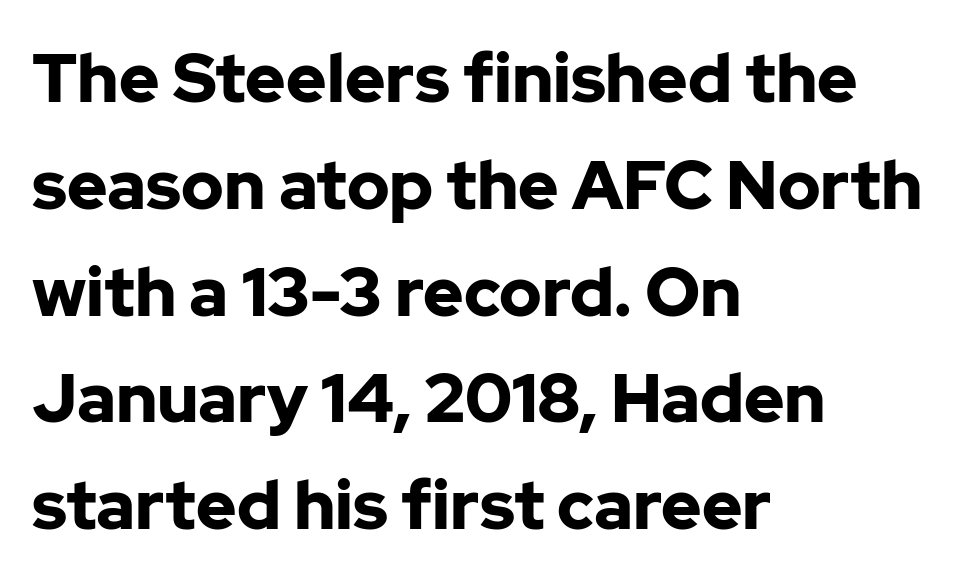
Posture: straight, roman, zero tilt. The font family rendered here belongs to the sans-serif group. The letters sit at their default tracking, neither squeezed nor spread. The words here are not underlined. The lines in this sample share a left origin and differ only in where they stop. The passage shown is typed in a proportional face where columns would drift.
